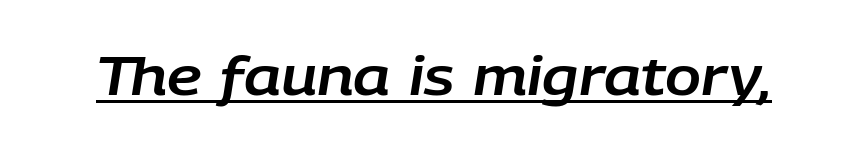
Q: Is the text italic (slanted)? A: Yes, it leans right by about 9 degrees.
Q: Is the text underlined? A: Yes.
Q: Is the spacing between letters normal or unusually wide? A: Normal.
Q: Width (condensed, normal, or wide)? A: Normal.
Q: Stroke contrast? A: Low.
Q: x-height? A: Large.
Q: Monospaced? A: No.
